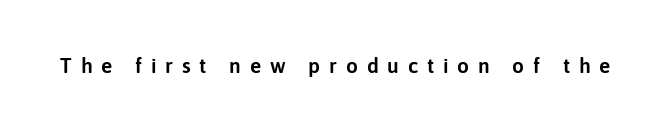
{"italic": "no", "underline": "no", "letter_spacing": "wide", "letter_spacing_em": 0.42, "glyph_px": 21}
